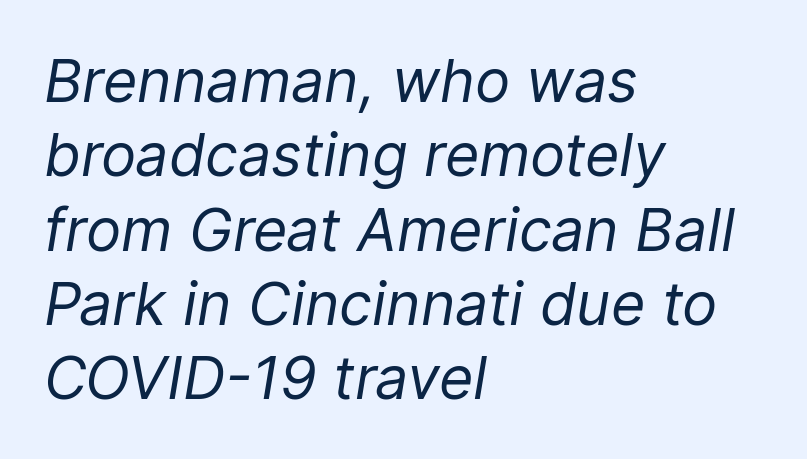
Does the leading feel generous? No, just average. Is this a fixed-width face? No — the glyphs have proportional, varying widths. A clean baseline with only descenders dipping below it. Is the letter spacing exaggerated? No — it looks like the ordinary default. The typeface has the unassuming heft of standard copy or less.
